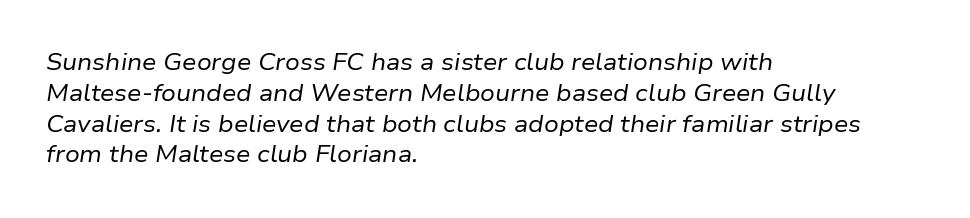
The image shows 23 px text type, italic (leaning right); set left-aligned, normal line spacing (1.34x), normal letter spacing, not underlined.
